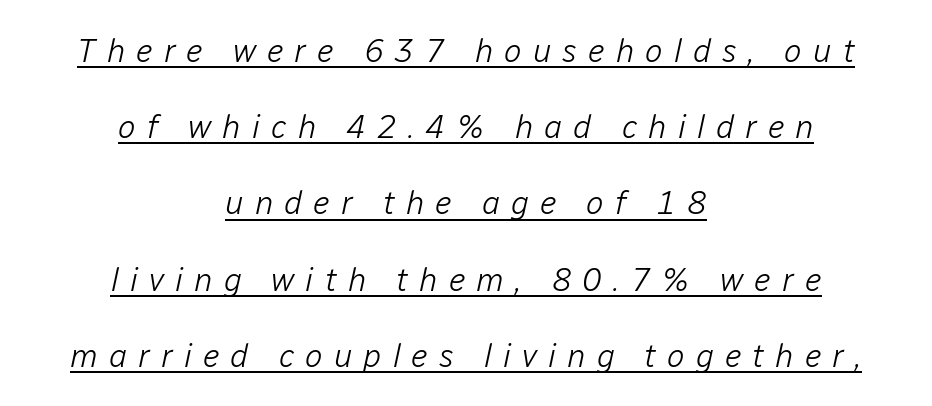
{"italic": "yes", "lean": "right", "slant_degrees": 12, "bold": "no", "weight": "light", "width": "normal", "stroke_contrast": "low", "x_height": "medium", "monospaced": "no", "underline": "yes", "align": "center", "line_spacing": "loose", "line_spacing_ratio": 2.31, "letter_spacing": "wide", "letter_spacing_em": 0.33, "glyph_px": 33}
